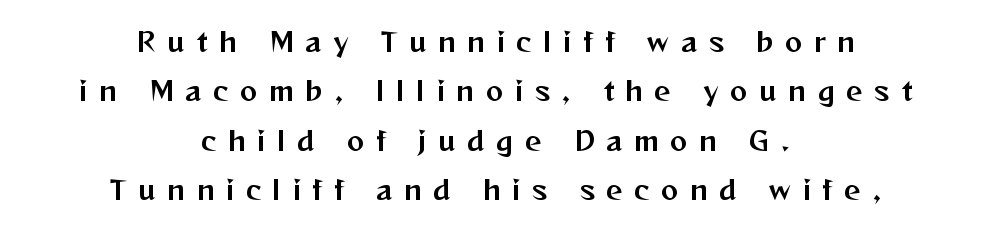
{"italic": "no", "underline": "no", "align": "center", "line_spacing": "loose", "line_spacing_ratio": 1.9, "letter_spacing": "wide", "letter_spacing_em": 0.45, "glyph_px": 26}
